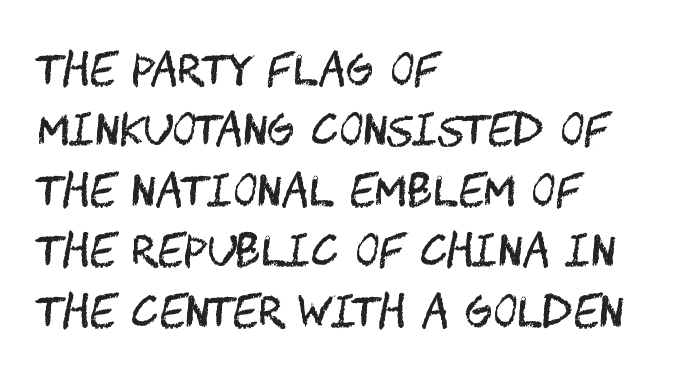
Italic: no, the glyphs are upright roman. The paragraph has a hard left edge and a soft right edge. Is there much room between lines? A standard amount, neither cramped nor airy. No extra ink here — the face is not bold.
